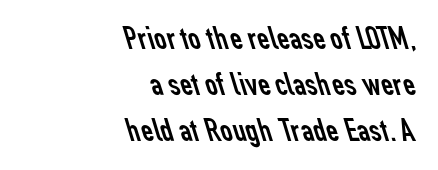
The image shows 34 px regular-weight sans-serif type; set right-aligned, normal line spacing (1.36x), normal letter spacing, not underlined; low stroke contrast and a medium x-height.
